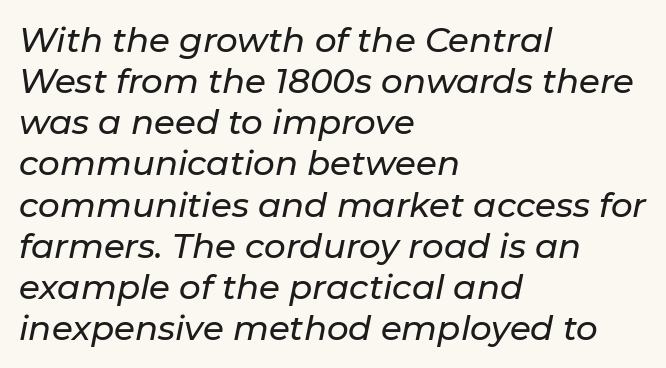
Q: Is the text italic (slanted)? A: Yes, it leans right by about 11 degrees.
Q: Is the text underlined? A: No.
Q: How is the paragraph aligned? A: Left-aligned.
Q: Is the spacing between letters normal or unusually wide? A: Normal.
Q: Width (condensed, normal, or wide)? A: Normal.
Q: Stroke contrast? A: Low.
Q: x-height? A: Medium.
Q: Monospaced? A: No.
